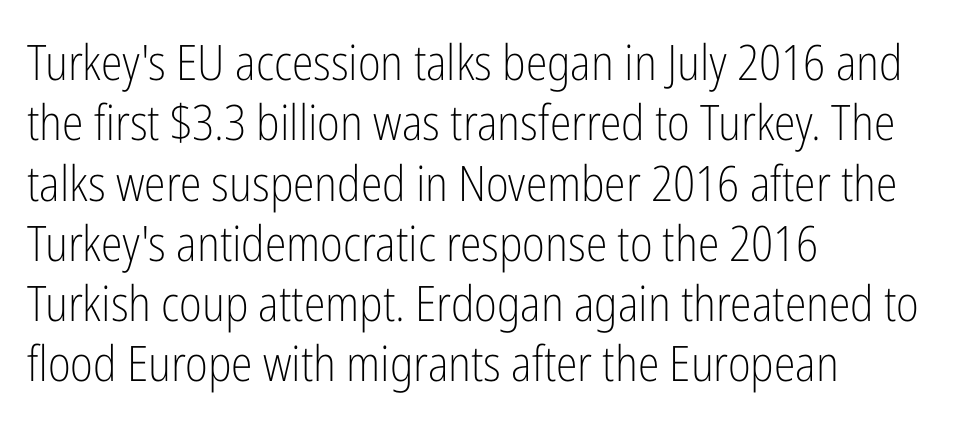
The letterforms sit shoulder to shoulder at normal distance. Has an underline been added? It has not. This sample has the flowing, uneven cadence of proportional lettering. A typesetter would label this face a sans. Nope, not italic — everything's standing straight. The rendering anchors every line to the left-hand side.
